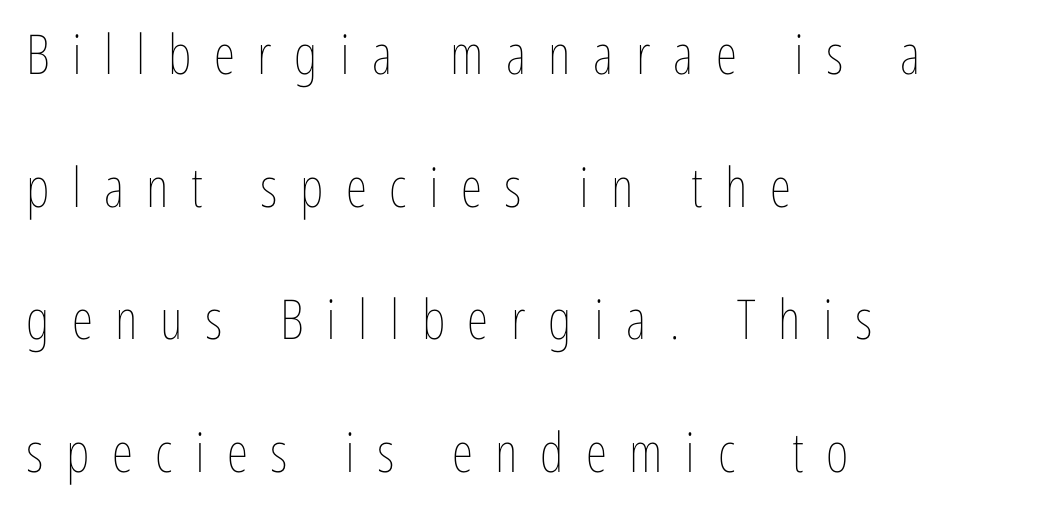
Q: Is the text bold? A: No.
Q: Is the text italic (slanted)? A: No, it is upright.
Q: Is the text underlined? A: No.
Q: How is the paragraph aligned? A: Left-aligned.
Q: Is the spacing between letters normal or unusually wide? A: Unusually wide.
Q: Is the spacing between lines tight, normal or loose? A: Loose.
Q: Width (condensed, normal, or wide)? A: Condensed.
Q: Stroke contrast? A: Low.
Q: x-height? A: Medium.
Q: Monospaced? A: No.
